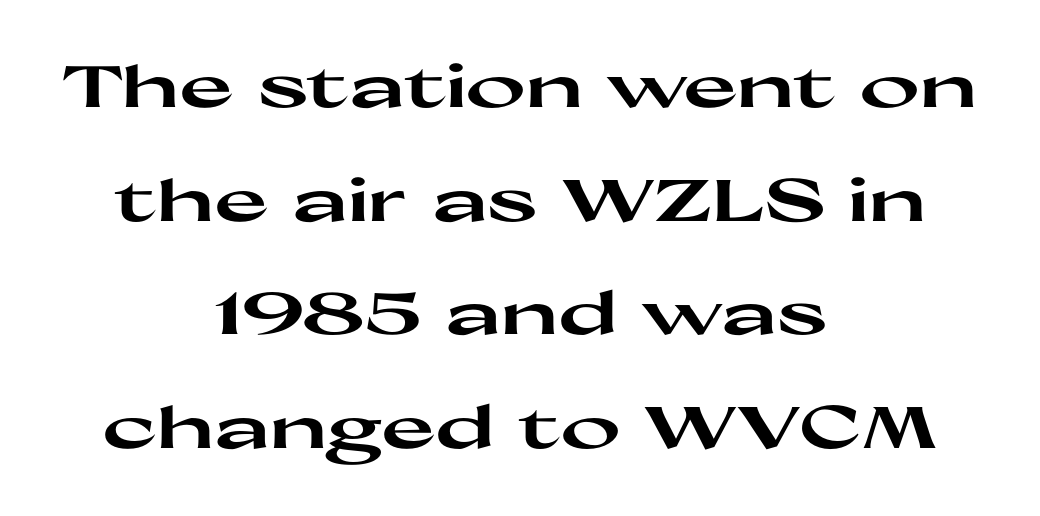
The setting favours the middle, as headings and verse often do. Has an underline been added? It has not. These words are printed bold, with thick strokes throughout. Compared with typical body copy, the letter spacing here is the same.
